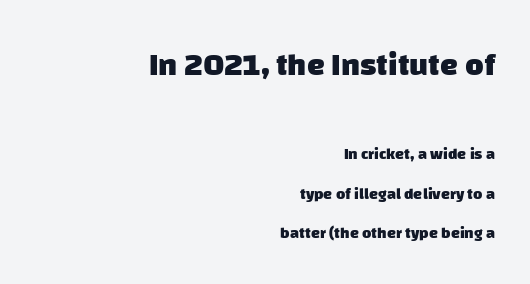
The image shows 32 px heavy sans-serif type; set right-aligned, loose line spacing (2.46x), normal letter spacing, not underlined; the first (top) block is 2.0x larger; low stroke contrast and a large x-height.
